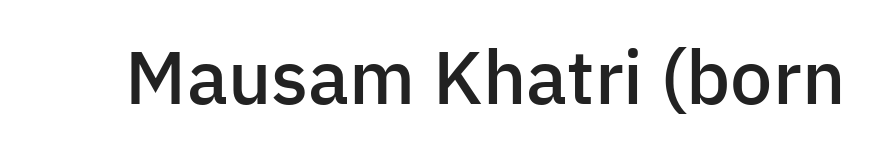
{"serif": "no", "italic": "no", "bold": "semi", "weight": "semibold", "width": "normal", "stroke_contrast": "low", "x_height": "medium", "monospaced": "no", "underline": "no", "letter_spacing": "normal", "letter_spacing_em": 0.0, "glyph_px": 75}
